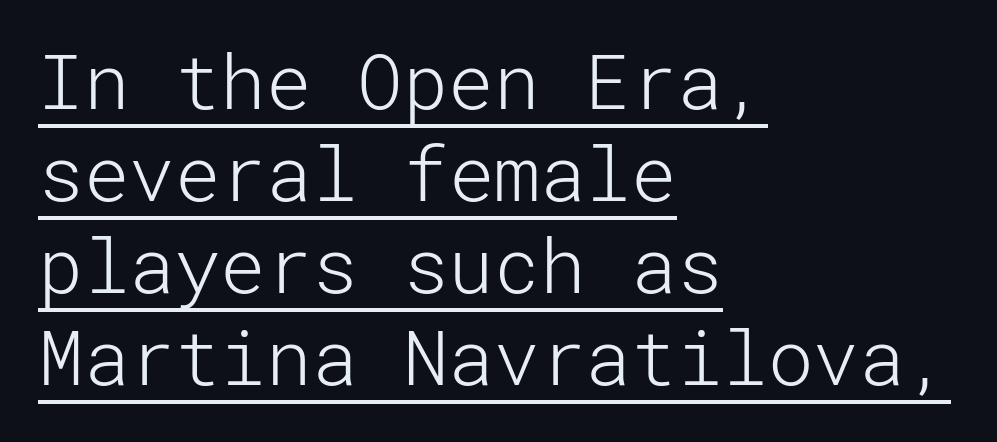
Underlined type. Heaviness? Minimal to ordinary, like unemphasized prose. Notice how the stems are strictly vertical — no italics here. These lines stack with their left ends in a neat column.
